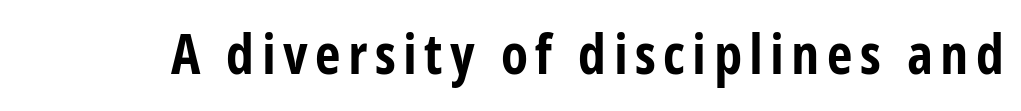
Q: Is the text bold? A: Yes.
Q: Is the text italic (slanted)? A: No, it is upright.
Q: Is the typeface a serif or a sans-serif typeface? A: Sans-serif.
Q: Is the text underlined? A: No.
Q: Width (condensed, normal, or wide)? A: Condensed.
Q: Stroke contrast? A: Low.
Q: x-height? A: Medium.
Q: Monospaced? A: No.
